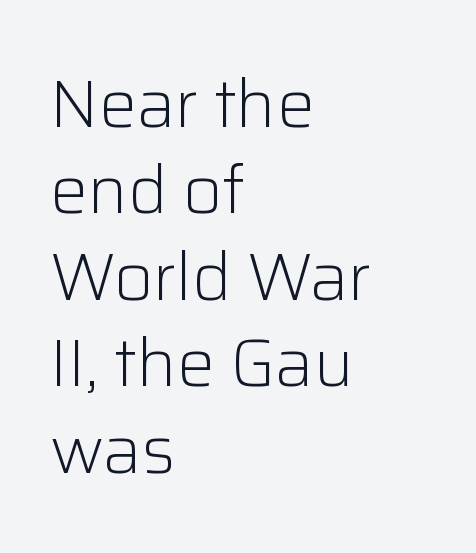
The image shows 67 px light sans-serif type, upright; set left-aligned, normal line spacing (1.29x), normal letter spacing, not underlined; low stroke contrast and a medium x-height.
